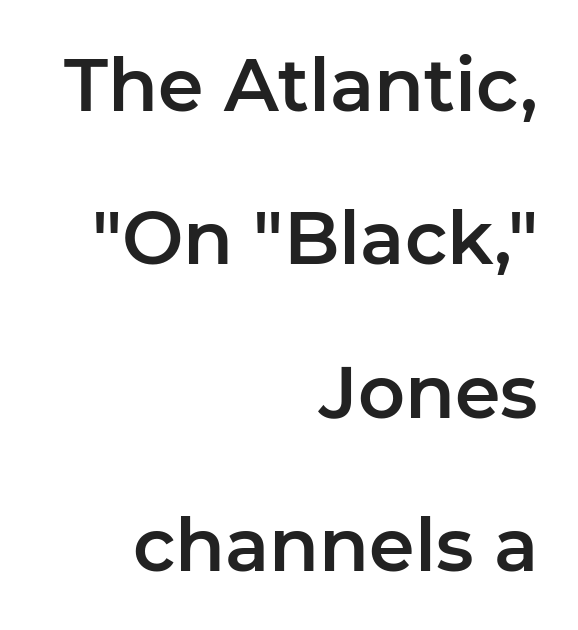
A typesetter would call this leading open, well beyond the default. Quick note: not italic, upright. Varying glyph widths throughout — classic text-font behaviour. The passage shown is not underscored anywhere. Each word holds together tightly as a unit, with standard inter-letter gaps. Grotesque or geometric, the face here clearly has no serifs.
